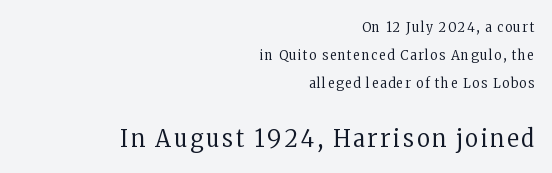
{"italic": "no", "bold": "no", "underline": "no", "align": "right", "line_spacing": "loose", "line_spacing_ratio": 2.01, "larger_block": "second", "size_ratio": 1.79, "glyph_px": 25}
